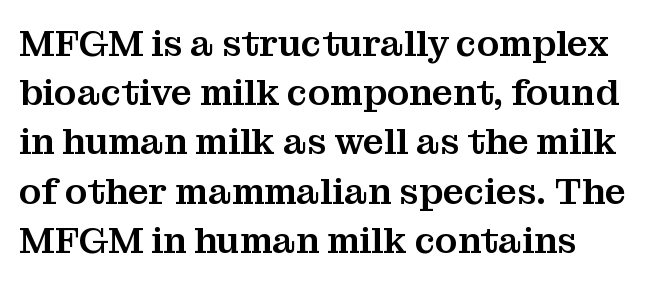
Q: Is the text italic (slanted)? A: No, it is upright.
Q: Is the typeface a serif or a sans-serif typeface? A: Serif.
Q: Is the text underlined? A: No.
Q: How is the paragraph aligned? A: Left-aligned.
Q: Is the spacing between letters normal or unusually wide? A: Normal.
Q: Is the spacing between lines tight, normal or loose? A: Normal.
Q: Width (condensed, normal, or wide)? A: Normal.
Q: Stroke contrast? A: Medium.
Q: x-height? A: Medium.
Q: Monospaced? A: No.
